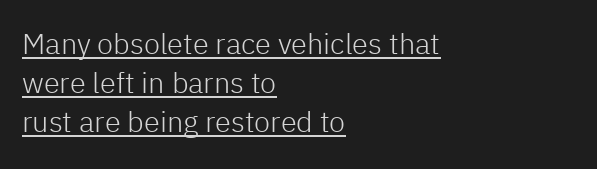
The image shows 29 px light sans-serif type, upright; set left-aligned, normal line spacing (1.35x), normal letter spacing, underlined; low stroke contrast and a medium x-height.
